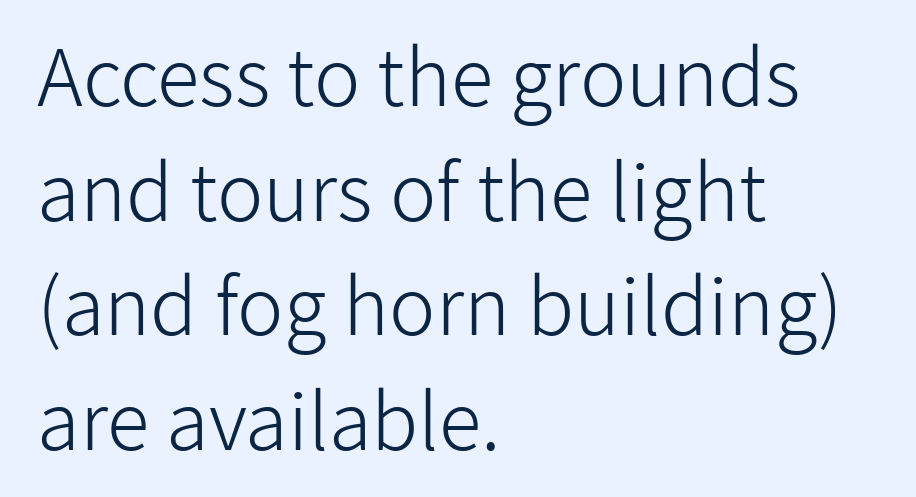
Serif or sans? Sans — the stroke terminals are bare. Vertical spacing — default. Each row of text sits above clean, open space. This sample uses plain, unmodified letter spacing.
